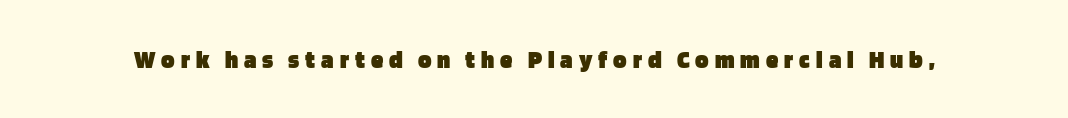
In terms of letterspacing, this is a distinctly airy, spread setting. Heft: maximum for text — a bold. The zone under the glyphs is completely vacant. The axis of the letterforms is exactly vertical.
